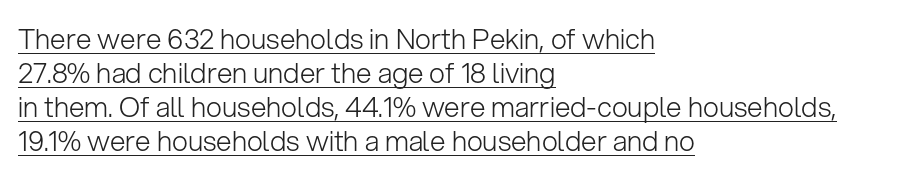
{"serif": "no", "italic": "no", "bold": "no", "weight": "light", "width": "normal", "stroke_contrast": "low", "x_height": "medium", "monospaced": "no", "underline": "yes", "align": "left", "line_spacing_ratio": 1.22, "letter_spacing": "normal", "letter_spacing_em": 0.0, "glyph_px": 28}
